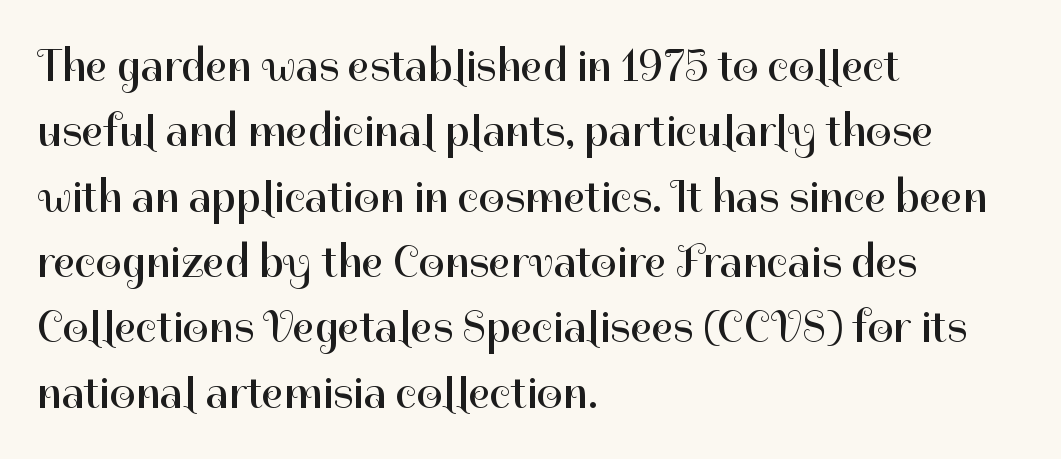
The image shows 46 px regular-weight sans-serif type, upright; set left-aligned, normal line spacing (1.42x), normal letter spacing, not underlined; high stroke contrast and a medium x-height.
